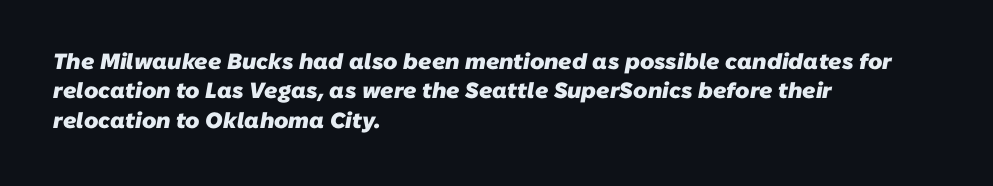
The passage shown has conventional tracking throughout. Bare-footed words on every line. These lines are set flush left with a ragged right edge. A normal amount of white space separates one row of letters from the next. Summary of weight: heavy, a full bold.
